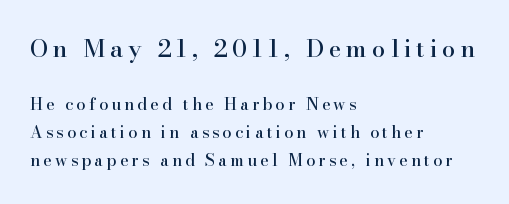
The face used here appears at its bigger size in the upper chunk. Quick note: underline off. There is plenty of visible air inserted between adjacent glyphs. Rendered with straight, roman letterforms. The passage is arranged the way most books set body copy — flush left.
